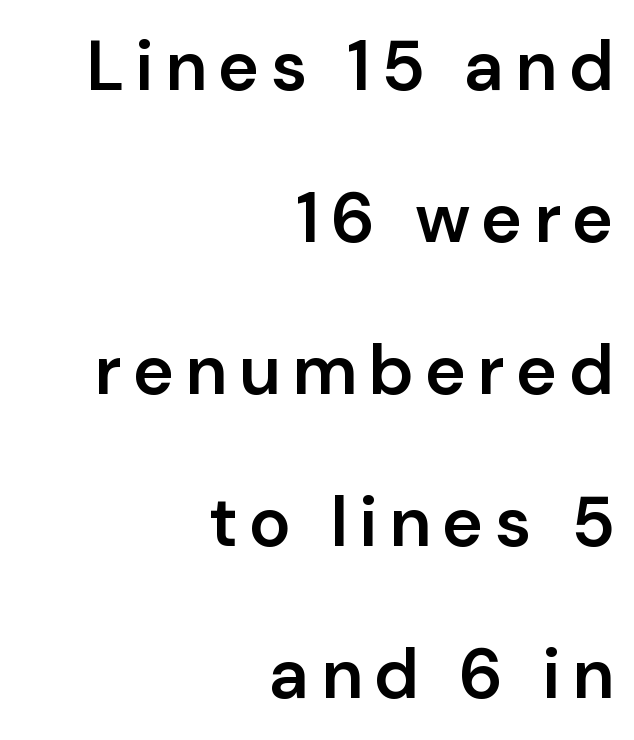
Typesetter's note: demi weight, one step under bold. In CSS terms this would be text-align: right. Descenders are the only things crossing below the line. These lines were composed using upright roman letters. A typesetter would call this proportional, since set widths differ per character. How would I describe the line gaps? Wide and relaxed.
